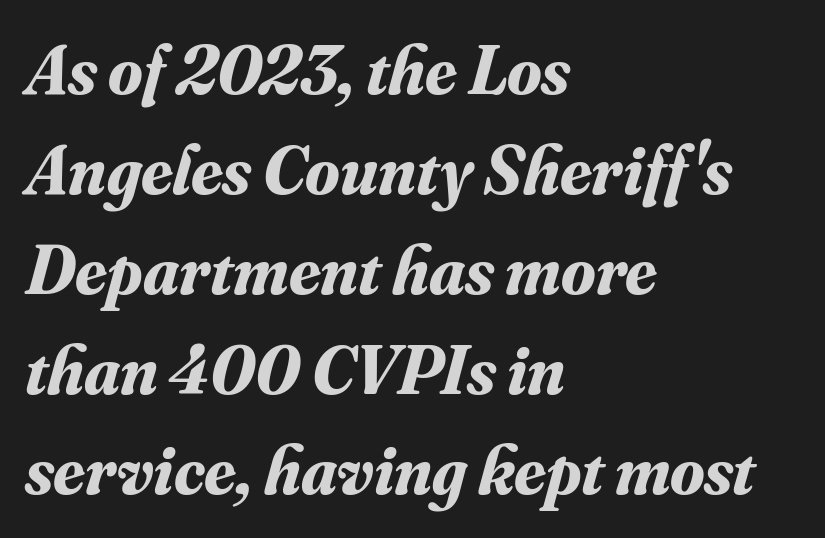
The lines sit at an ordinary, default distance from one another. Look at the stroke-to-counter ratio: heavy, a bold. The glyphs look as if they've been sheared to an angle. The type is set solid horizontally, with unmodified tracking. The gap between lines stays unmarked.
